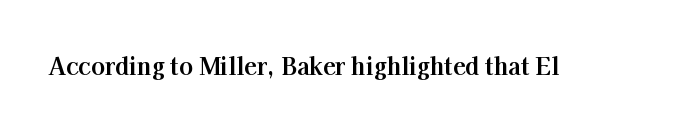
{"italic": "no", "bold": "yes", "underline": "no", "letter_spacing": "normal", "letter_spacing_em": 0.0, "glyph_px": 23}
